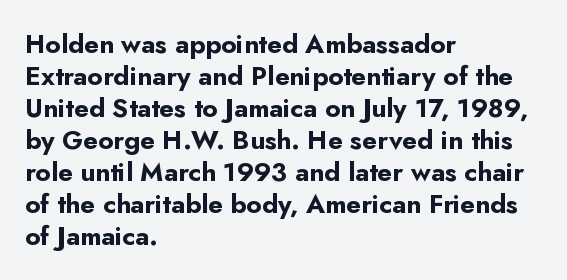
The image shows 26 px bold type, upright; set left-aligned, line spacing 1.23x, normal letter spacing, not underlined.
